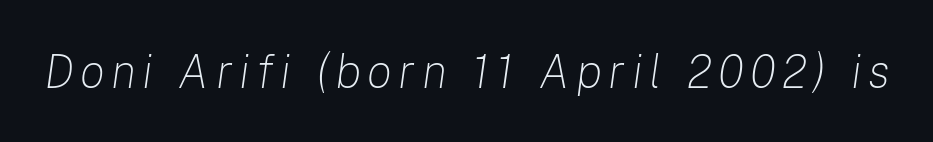
Here the designer chose a conventional face with non-uniform glyph widths. Designer's note — italics engaged. The typeface has the unassuming heft of standard copy or less. Underlining? Definitely not there.
